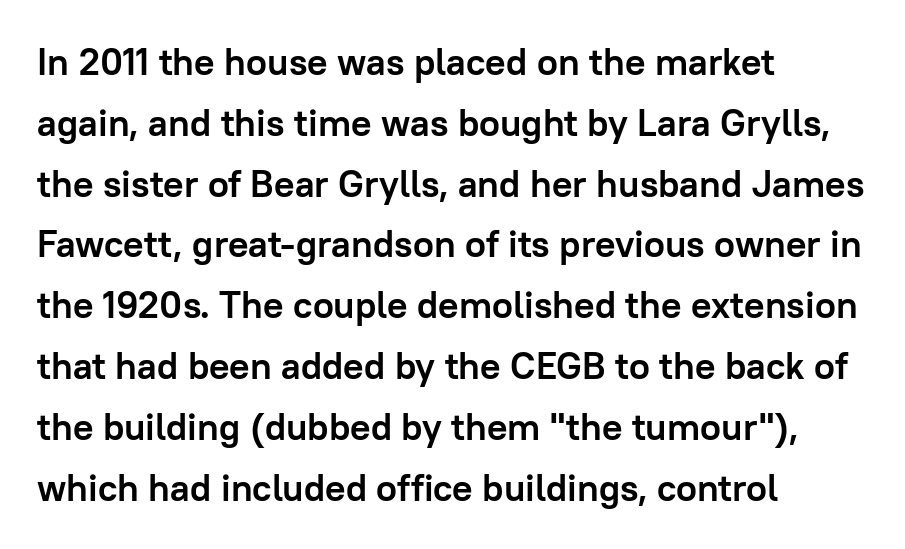
These lines stack with their left ends in a neat column. Regarding leading, the lines here are spaced in the standard way. The passage shown is typed in a proportional face where columns would drift. Serifs: no, the terminals of the letterforms are clean. The font is running at its bold setting.
